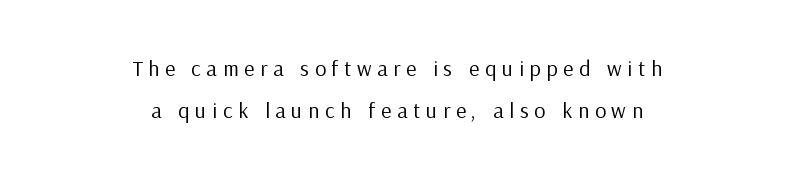
You could fit nearly another row in the gap between these rows. The type sits square on the baseline with zero lean. Line starts and ends both wander, symmetrically. The cut favours lightness, reaching ordinary text weight at its darkest. The type is letterspaced generously, with wide tracking. No word sits above an underline.
